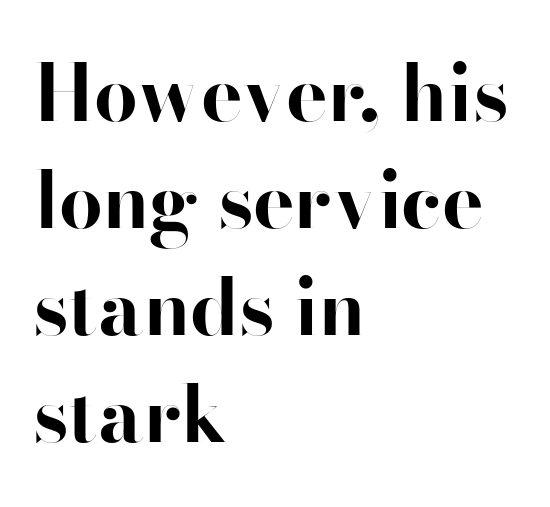
The image shows 78 px bold sans-serif type, upright; set left-aligned, normal line spacing (1.37x), normal letter spacing, not underlined; high stroke contrast and a small x-height.
